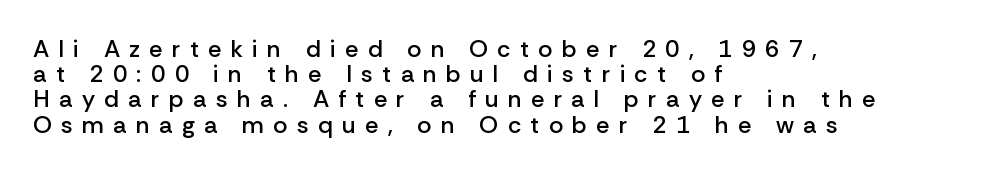
The image shows 24 px text type, upright; set left-aligned, tight line spacing (1.05x), unusually wide letter spacing (+0.39 em), not underlined.
